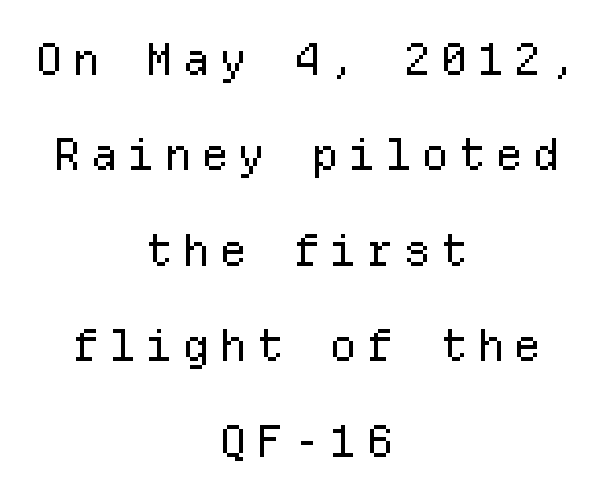
Q: Is the text bold? A: No.
Q: Is the text italic (slanted)? A: No, it is upright.
Q: Is the typeface a serif or a sans-serif typeface? A: Sans-serif.
Q: Is the text underlined? A: No.
Q: How is the paragraph aligned? A: Centered.
Q: Is the spacing between letters normal or unusually wide? A: Unusually wide.
Q: Is the spacing between lines tight, normal or loose? A: Loose.
Q: Width (condensed, normal, or wide)? A: Normal.
Q: Stroke contrast? A: Low.
Q: x-height? A: Medium.
Q: Monospaced? A: Yes.
